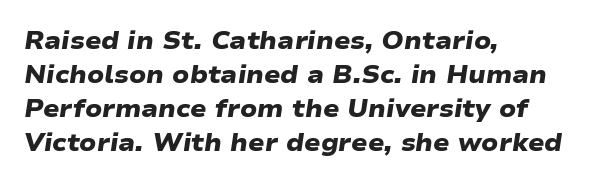
The image shows 24 px bold type; set left-aligned, normal line spacing (1.41x), normal letter spacing, not underlined.
